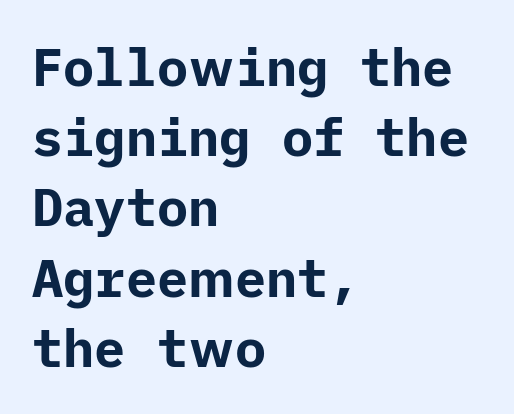
The image shows 52 px bold sans-serif type, upright; set left-aligned, normal line spacing (1.35x), normal letter spacing, not underlined; low stroke contrast and a medium x-height.
